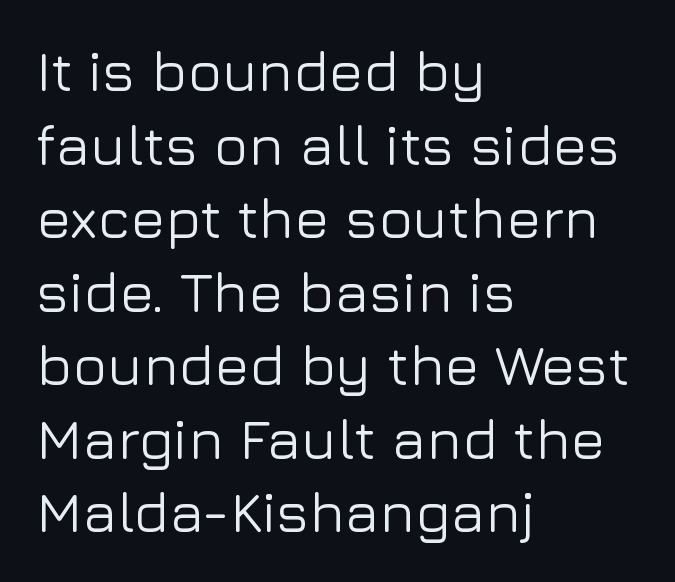
The image shows 57 px sans-serif type, upright; set left-aligned, normal line spacing (1.29x), normal letter spacing, not underlined; low stroke contrast and a medium x-height.
